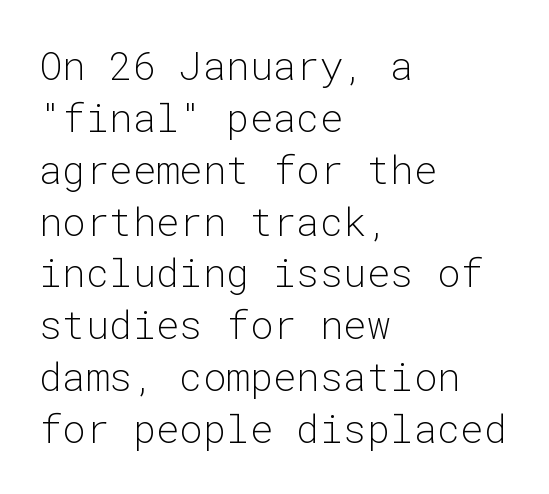
Descenders hang freely into open space. The characters display no serif detailing; their extremities are plain. Line spacing here is normal. Does the copy run flush right? No — it runs flush left. Note the uniform advance width — an 'i' takes as much space as an 'm'.
